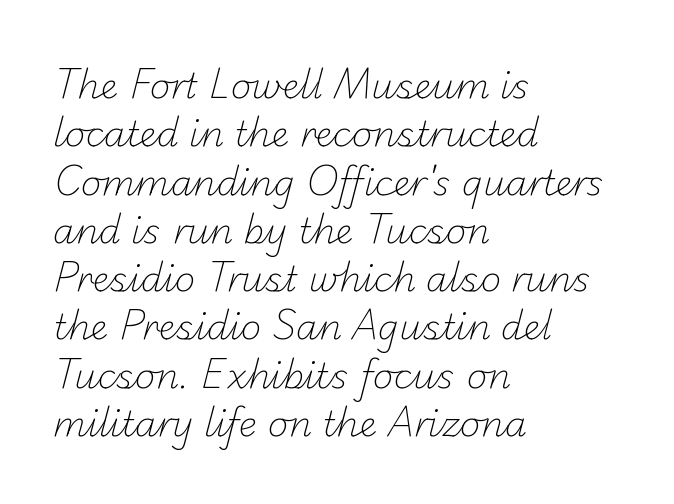
The cut favours lightness, reaching ordinary text weight at its darkest. The glyphs in this specimen are sans serif. Tracking value appears to be zero — textbook default spacing. This rendering features lettering with no underline. A classic flush-left, rag-right setting is used for this passage. Vertically, the passage feels balanced, rows spaced as you'd expect.
